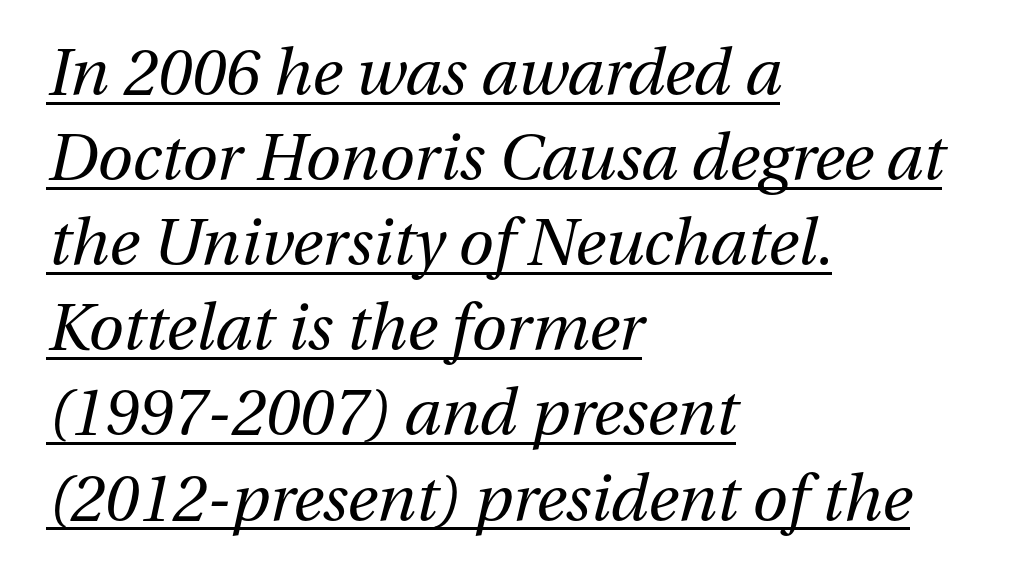
The image shows 64 px regular-weight type, italic (leaning right); set left-aligned, normal line spacing (1.33x), normal letter spacing, underlined; medium stroke contrast and a medium x-height.
